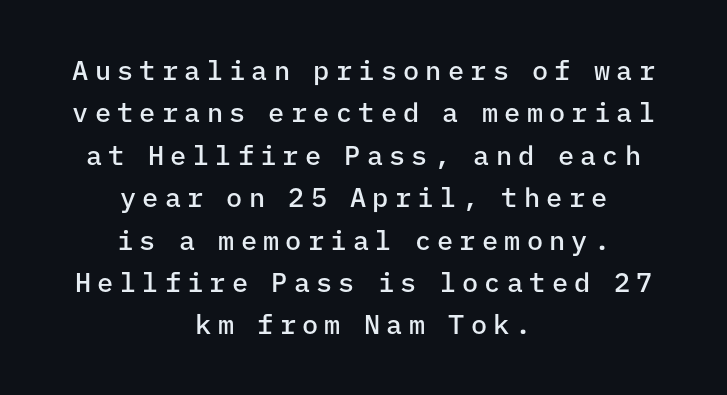
Tall strokes in this sample are plumb rather than angled. How heavy is the stroke? Medium-heavy — a semibold, shy of bold. These lines stack symmetrically, like a column narrowing and widening about its center. The designer left line spacing at the default. Inter-character spacing is expanded well beyond the font's built-in metrics.
